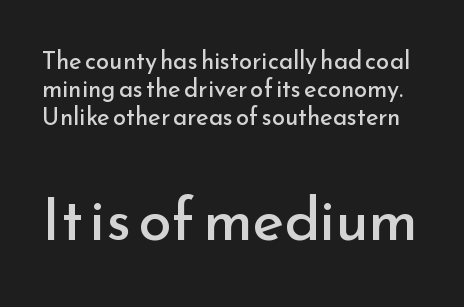
{"serif": "no", "italic": "no", "bold": "no", "weight": "regular", "width": "normal", "stroke_contrast": "low", "x_height": "small", "monospaced": "no", "underline": "no", "line_spacing_ratio": 1.17, "letter_spacing": "normal", "letter_spacing_em": 0.0, "larger_block": "second", "size_ratio": 2.5, "glyph_px": 60}
